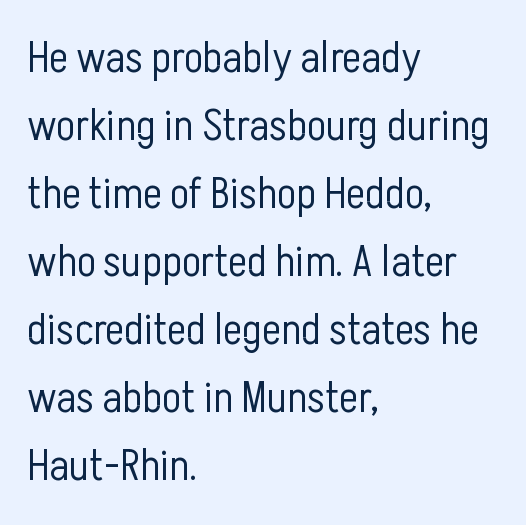
Q: Is the text bold? A: No.
Q: Is the text italic (slanted)? A: No, it is upright.
Q: Is the typeface a serif or a sans-serif typeface? A: Sans-serif.
Q: Is the text underlined? A: No.
Q: How is the paragraph aligned? A: Left-aligned.
Q: Is the spacing between letters normal or unusually wide? A: Normal.
Q: Is the spacing between lines tight, normal or loose? A: Normal.
Q: Width (condensed, normal, or wide)? A: Condensed.
Q: Stroke contrast? A: Low.
Q: x-height? A: Medium.
Q: Monospaced? A: No.
